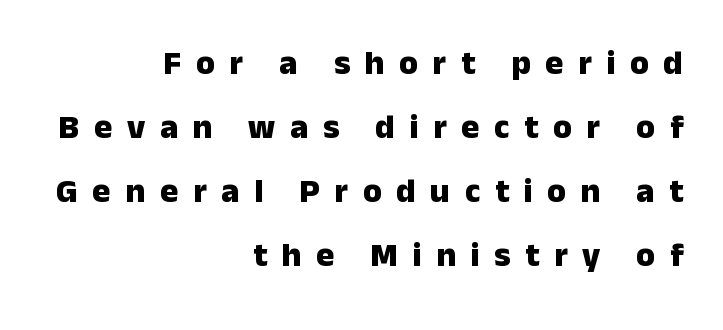
Q: Is the text bold? A: Yes.
Q: Is the text italic (slanted)? A: No, it is upright.
Q: Is the typeface a serif or a sans-serif typeface? A: Sans-serif.
Q: Is the text underlined? A: No.
Q: How is the paragraph aligned? A: Right-aligned.
Q: Is the spacing between letters normal or unusually wide? A: Unusually wide.
Q: Width (condensed, normal, or wide)? A: Normal.
Q: Stroke contrast? A: Low.
Q: x-height? A: Medium.
Q: Monospaced? A: No.
